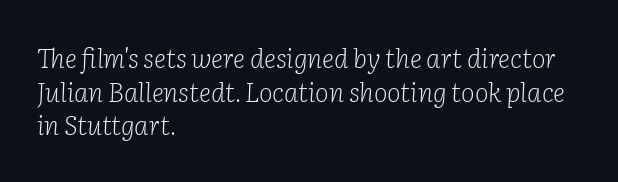
The image shows 26 px text type, italic (leaning right); set left-aligned, normal line spacing (1.29x), normal letter spacing, not underlined.
